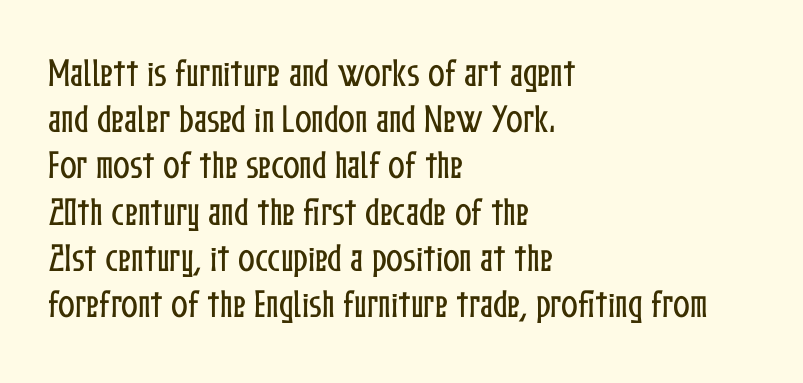
{"italic": "no", "width": "condensed", "stroke_contrast": "low", "x_height": "medium", "monospaced": "no", "underline": "no", "align": "left", "line_spacing": "normal", "line_spacing_ratio": 1.49, "letter_spacing": "normal", "letter_spacing_em": 0.0, "glyph_px": 31}
